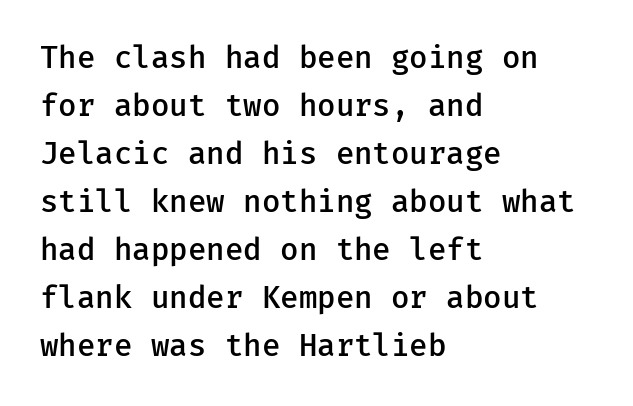
Q: Is the text bold? A: Semi-bold.
Q: Is the text italic (slanted)? A: No, it is upright.
Q: Is the typeface a serif or a sans-serif typeface? A: Sans-serif.
Q: Is the text underlined? A: No.
Q: How is the paragraph aligned? A: Left-aligned.
Q: Is the spacing between letters normal or unusually wide? A: Normal.
Q: Is the spacing between lines tight, normal or loose? A: Normal.
Q: Width (condensed, normal, or wide)? A: Normal.
Q: Stroke contrast? A: Low.
Q: x-height? A: Medium.
Q: Monospaced? A: Yes.
